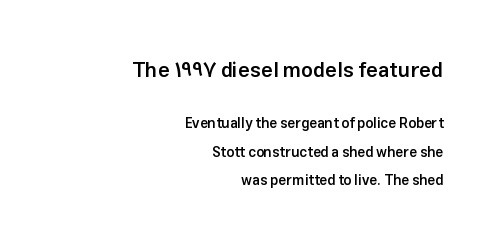
{"italic": "no", "bold": "semi", "underline": "no", "align": "right", "line_spacing": "loose", "line_spacing_ratio": 2.03, "letter_spacing": "normal", "letter_spacing_em": 0.0, "larger_block": "first", "size_ratio": 1.5, "glyph_px": 21}
